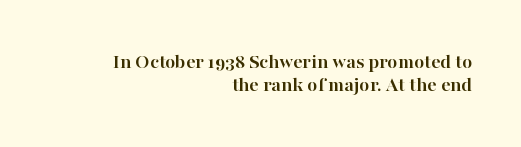
The image shows 21 px bold type, upright; set right-aligned, tight line spacing (1.08x), normal letter spacing, not underlined.
